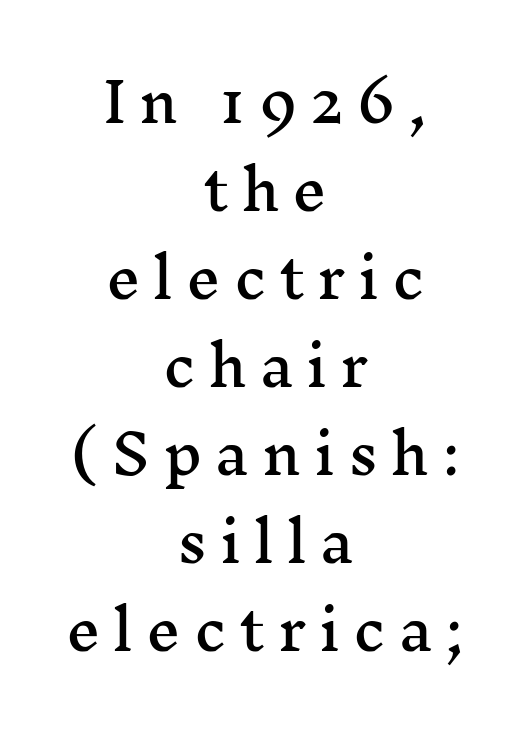
The image shows 54 px wide serif type, upright; set centered, normal line spacing (1.63x), unusually wide letter spacing (+0.24 em), not underlined; medium stroke contrast and a medium x-height.
